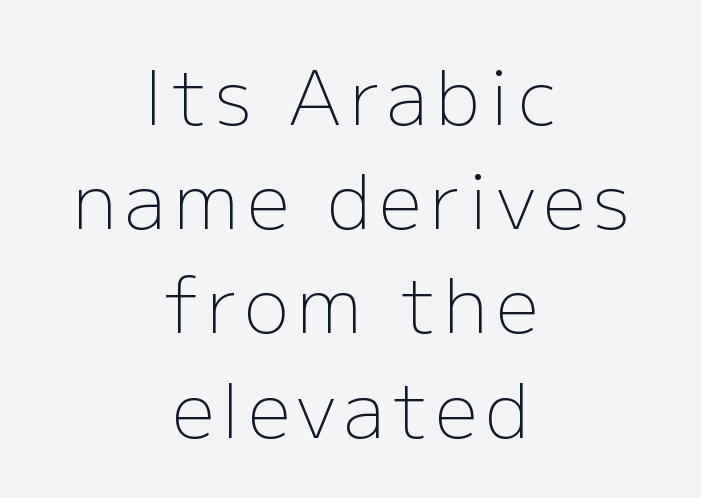
The image shows 75 px light sans-serif type, upright; set centered, normal line spacing (1.39x), not underlined; low stroke contrast and a medium x-height.
